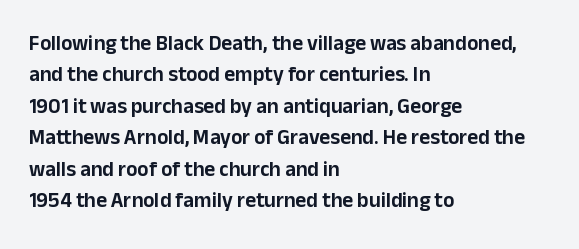
Unmarked baselines from the first word to the last. Every character sits straight up, as roman type does. The lines in this sample share a left origin and differ only in where they stop. Summary of vertical rhythm: regular, with standard interline spacing. Inter-character spacing is left at the font's built-in metrics.
